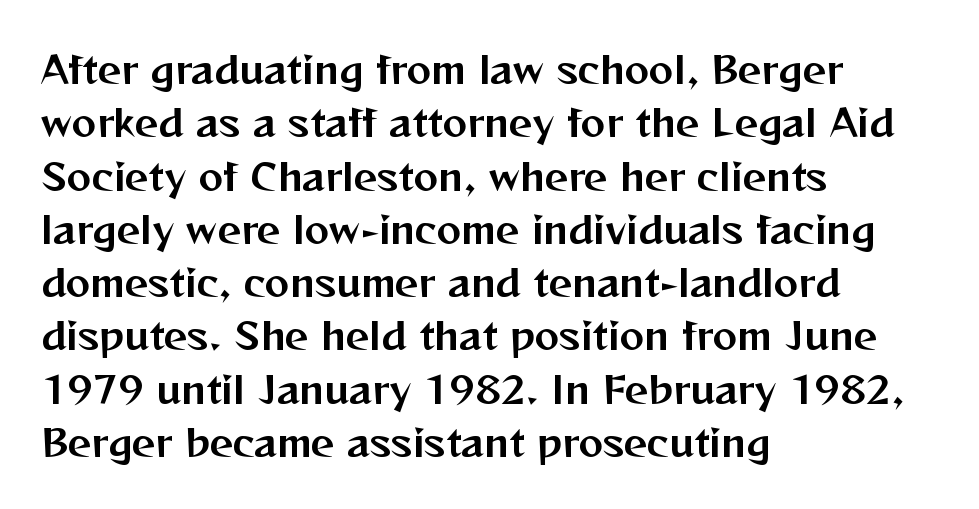
The image shows 37 px sans-serif type, upright; set left-aligned, normal line spacing (1.44x), normal letter spacing, not underlined; medium stroke contrast and a medium x-height.
